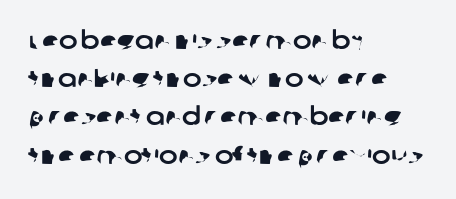
Horizontally, the lines are justified to the leading edge only. These lines sit exactly where default settings would place them. The tracking reads as untouched default to a designer's eye. The string is rendered with underlining switched off.
